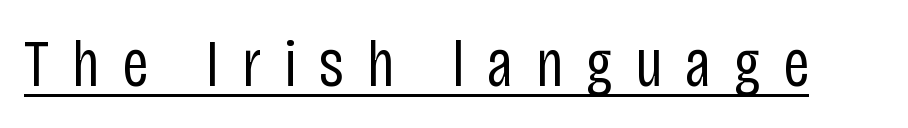
The passage shown is typeset with a sans-serif family. What stands out about the letter spacing? Its width — letters are far apart. Tall strokes in this sample are plumb rather than angled. The passage shown is underscored from start to finish.
